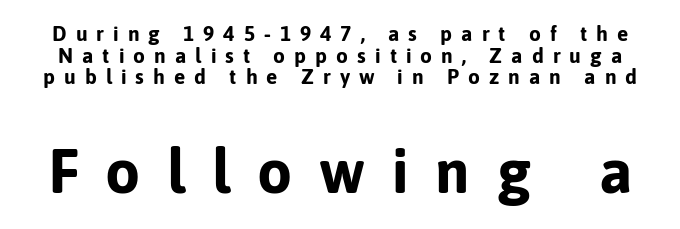
This sample uses expanded letter spacing, leaving extra air between glyphs. Check under the words: just untouched page. Note the varied advance widths — an 'i' is clearly narrower than an 'm'. The letters stand straight up with perfectly vertical stems. Strong, thick strokes mark this as bold type. In terms of letterform style, serifs are entirely absent.
